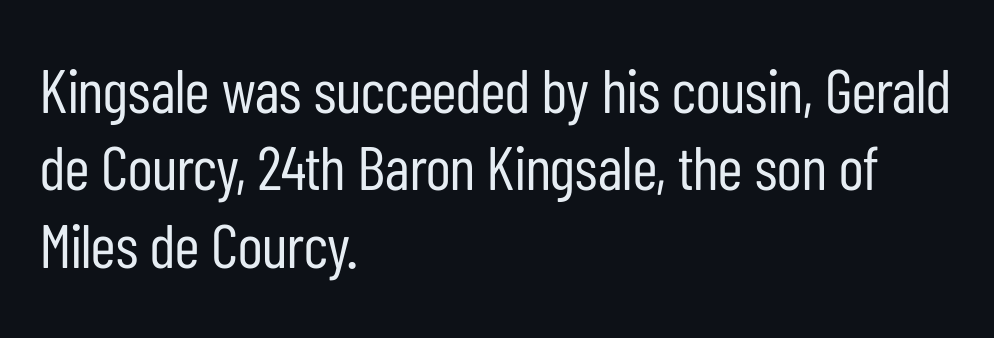
{"serif": "no", "italic": "no", "bold": "no", "weight": "regular", "width": "condensed", "stroke_contrast": "low", "x_height": "medium", "monospaced": "no", "underline": "no", "align": "left", "line_spacing": "normal", "line_spacing_ratio": 1.25, "letter_spacing": "normal", "letter_spacing_em": 0.0, "glyph_px": 62}
